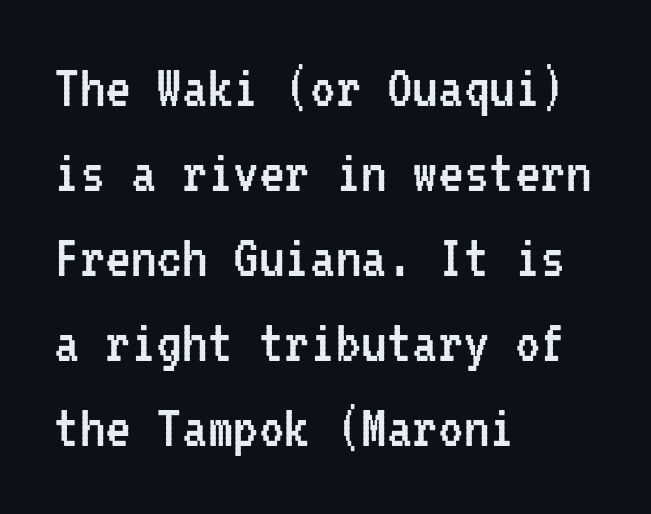
{"serif": "no", "italic": "no", "bold": "no", "weight": "regular", "width": "condensed", "stroke_contrast": "low", "x_height": "medium", "monospaced": "yes", "underline": "no", "align": "left", "line_spacing": "normal", "line_spacing_ratio": 1.33, "letter_spacing": "normal", "letter_spacing_em": 0.0, "glyph_px": 64}
